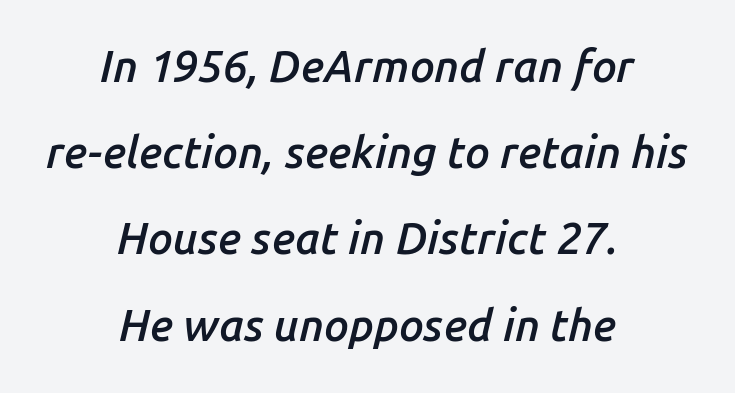
The characters look somewhat weighty, a semibold short of true bold. Is there much room between lines? Yes — plenty of vertical air separates them. Clear beneath every line of the passage. Caption: multi-line text, centered on the measure. Glyph-to-glyph distance matches everyday printed text.
